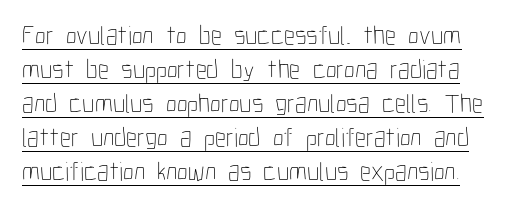
Q: Is the text bold? A: No.
Q: Is the text italic (slanted)? A: No, it is upright.
Q: Is the text underlined? A: Yes.
Q: Is the spacing between letters normal or unusually wide? A: Normal.
Q: Is the spacing between lines tight, normal or loose? A: Normal.
